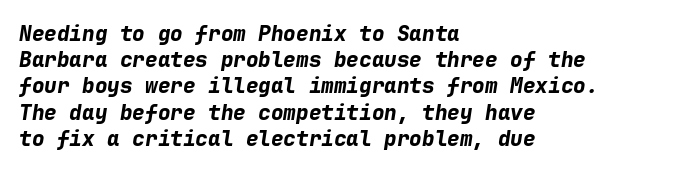
Visually the block forms a straight wall on the left and a jagged coastline on the right. How would I describe the line gaps? Plain and ordinary. The typesetting leans heavy: a genuine bold. Designer's note — italics engaged. The strip under each line holds only bare page.
